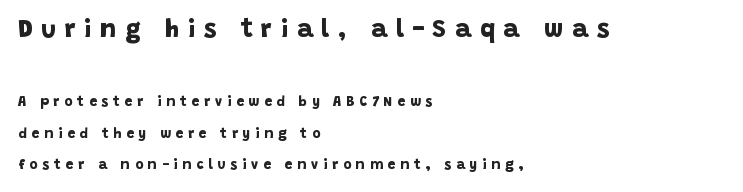
The image shows 25 px bold type; set left-aligned, loose line spacing (2.27x), unusually wide letter spacing (+0.34 em), not underlined; the first (top) block is 1.79x larger.
